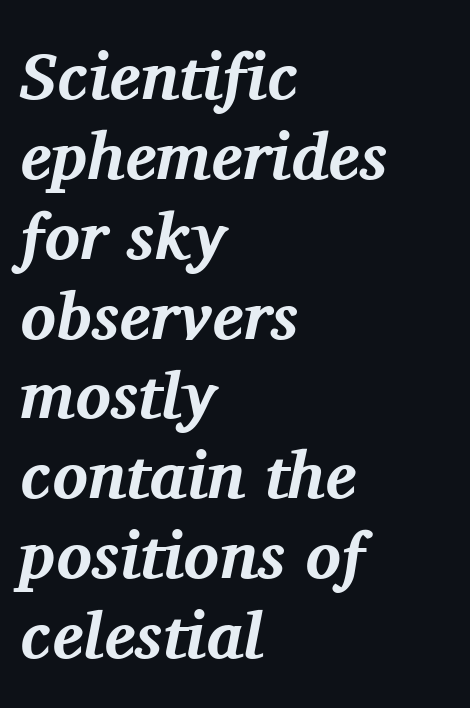
Q: Is the text bold? A: Yes.
Q: Is the text italic (slanted)? A: Yes, it leans right by about 11 degrees.
Q: Is the typeface a serif or a sans-serif typeface? A: Serif.
Q: Is the text underlined? A: No.
Q: How is the paragraph aligned? A: Left-aligned.
Q: Is the spacing between letters normal or unusually wide? A: Normal.
Q: Width (condensed, normal, or wide)? A: Normal.
Q: Stroke contrast? A: Medium.
Q: x-height? A: Medium.
Q: Monospaced? A: No.
